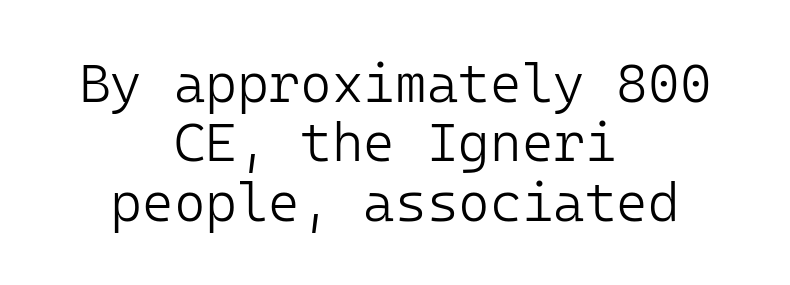
The image shows 54 px light sans-serif type, upright; set centered, tight line spacing (1.1x), normal letter spacing, not underlined; low stroke contrast and a medium x-height.
